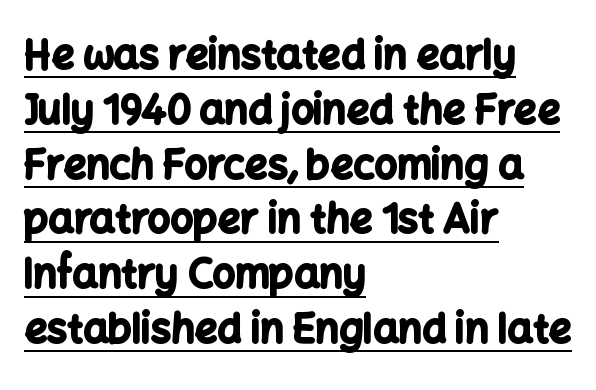
{"serif": "no", "italic": "no", "bold": "yes", "weight": "bold", "width": "normal", "stroke_contrast": "low", "x_height": "medium", "monospaced": "no", "underline": "yes", "align": "left", "line_spacing": "normal", "line_spacing_ratio": 1.37, "letter_spacing": "normal", "letter_spacing_em": 0.0, "glyph_px": 40}
